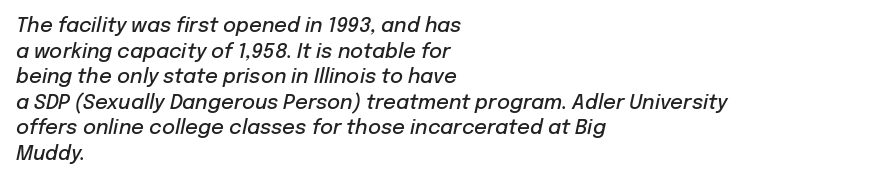
{"italic": "yes", "lean": "right", "slant_degrees": 12, "bold": "semi", "underline": "no", "align": "left", "line_spacing": "normal", "line_spacing_ratio": 1.28, "letter_spacing": "normal", "letter_spacing_em": 0.0, "glyph_px": 20}
